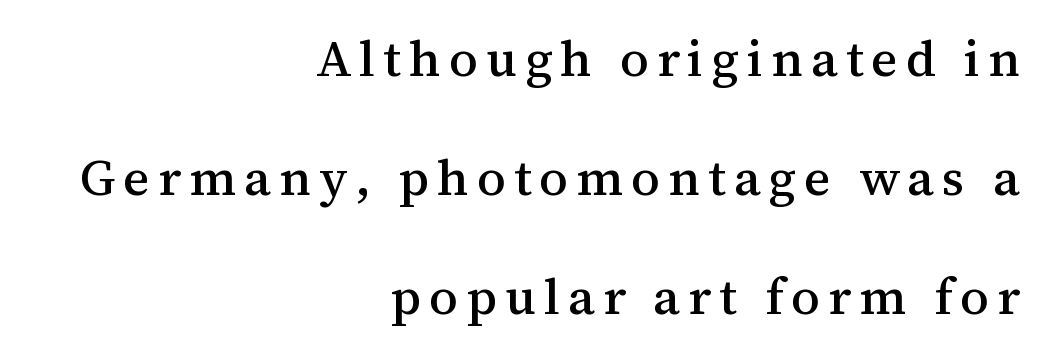
{"serif": "yes", "italic": "no", "width": "normal", "stroke_contrast": "medium", "x_height": "medium", "monospaced": "no", "underline": "no", "align": "right", "line_spacing": "loose", "line_spacing_ratio": 2.33, "glyph_px": 51}
